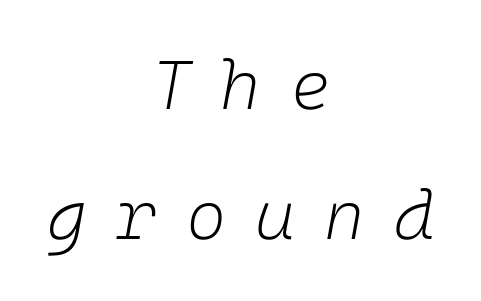
Here the glyphs are tracked loosely, breaking word shapes into spaced letters. Centered paragraph, ragged on both sides. It's the slanting kind of type. The strokes are not fattened; the text isn't bold. Each row of text sits above clean, open space.
